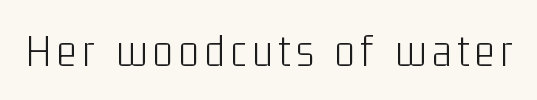
{"serif": "no", "italic": "no", "bold": "no", "weight": "light", "width": "condensed", "stroke_contrast": "low", "x_height": "medium", "monospaced": "no", "underline": "no", "glyph_px": 47}
